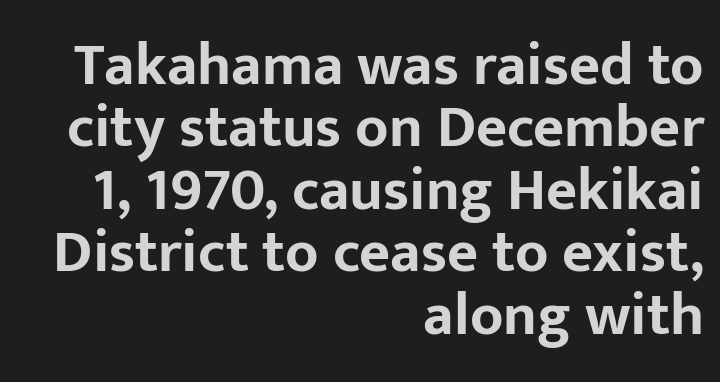
The image shows 60 px bold sans-serif type, upright; set right-aligned, tight line spacing (1.04x), normal letter spacing, not underlined; low stroke contrast and a medium x-height.
